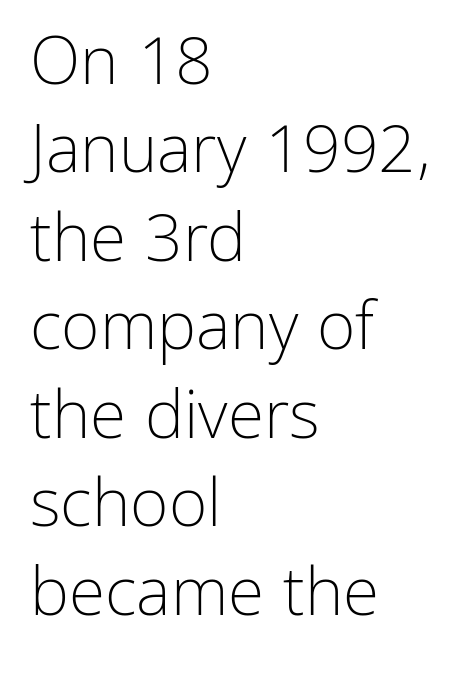
The rendering anchors every line to the left-hand side. Varying glyph widths throughout — classic text-font behaviour. The type is set solid horizontally, with unmodified tracking. This sample uses an upright cut, with every glyph sitting square on the baseline. Serif or sans? Sans — the stroke terminals are bare.
